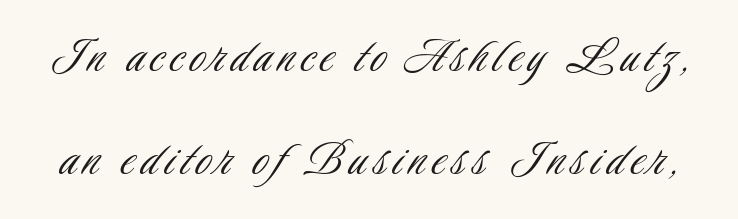
Q: Is the text bold? A: No.
Q: Is the text italic (slanted)? A: Yes.
Q: Is the typeface a serif or a sans-serif typeface? A: Sans-serif.
Q: Is the text underlined? A: No.
Q: Width (condensed, normal, or wide)? A: Condensed.
Q: Stroke contrast? A: Low.
Q: x-height? A: Small.
Q: Monospaced? A: No.
